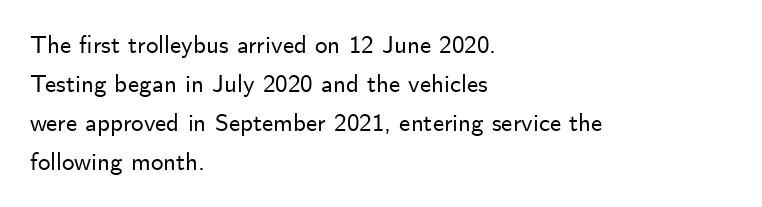
{"italic": "no", "underline": "no", "align": "left", "line_spacing": "normal", "line_spacing_ratio": 1.56, "letter_spacing": "normal", "letter_spacing_em": 0.0, "glyph_px": 25}
